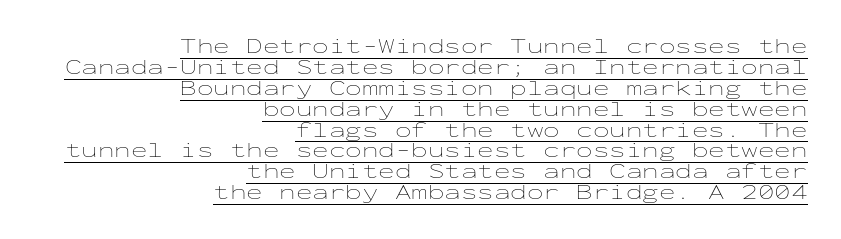
The image shows 22 px text type, upright; set right-aligned, tight line spacing (0.95x), normal letter spacing, underlined.
